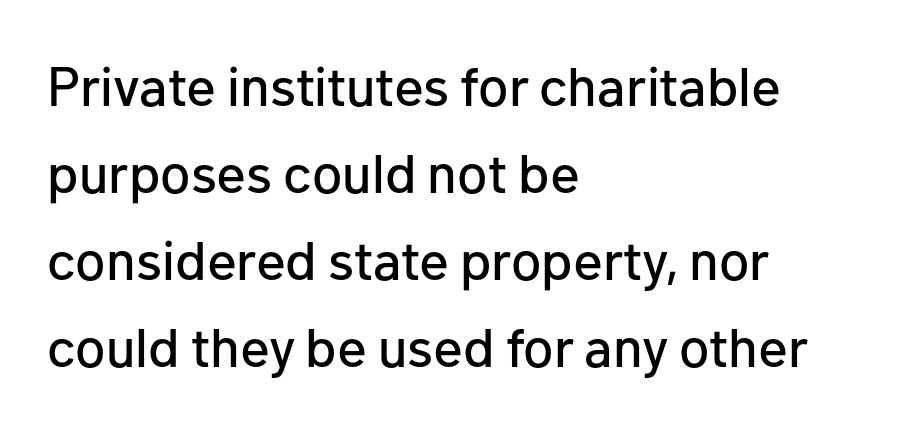
{"serif": "no", "italic": "no", "width": "normal", "stroke_contrast": "low", "x_height": "medium", "monospaced": "no", "underline": "no", "align": "left", "line_spacing": "normal", "line_spacing_ratio": 1.58, "letter_spacing": "normal", "letter_spacing_em": 0.0, "glyph_px": 55}
